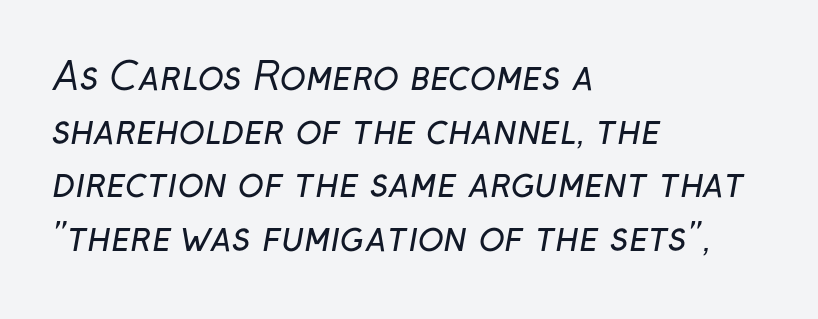
The image shows 38 px regular-weight sans-serif type; set left-aligned, normal line spacing (1.41x), normal letter spacing, not underlined; low stroke contrast and a medium x-height.
